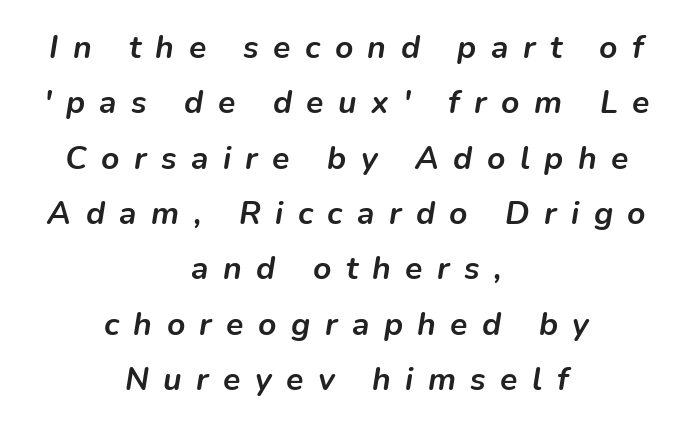
Q: Is the text bold? A: Yes.
Q: Is the text italic (slanted)? A: Yes, it leans right by about 9 degrees.
Q: Is the text underlined? A: No.
Q: How is the paragraph aligned? A: Centered.
Q: Is the spacing between letters normal or unusually wide? A: Unusually wide.
Q: Width (condensed, normal, or wide)? A: Normal.
Q: Stroke contrast? A: Low.
Q: x-height? A: Medium.
Q: Monospaced? A: No.
